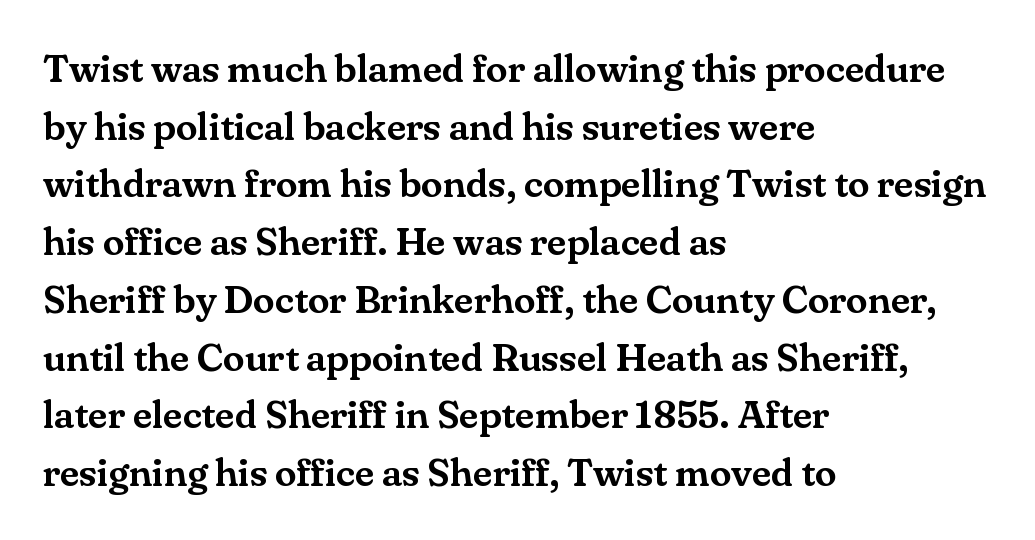
{"serif": "yes", "italic": "no", "width": "normal", "stroke_contrast": "medium", "x_height": "small", "monospaced": "no", "underline": "no", "align": "left", "line_spacing": "normal", "line_spacing_ratio": 1.48, "letter_spacing": "normal", "letter_spacing_em": 0.0, "glyph_px": 39}
